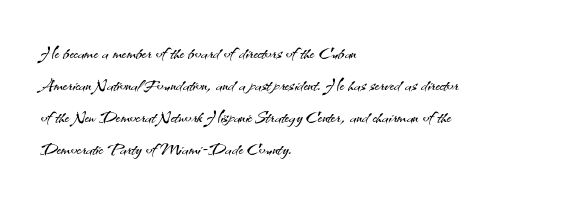
Q: Is the text bold? A: No.
Q: Is the text italic (slanted)? A: Yes.
Q: Is the text underlined? A: No.
Q: How is the paragraph aligned? A: Left-aligned.
Q: Is the spacing between letters normal or unusually wide? A: Normal.
Q: Is the spacing between lines tight, normal or loose? A: Normal.
